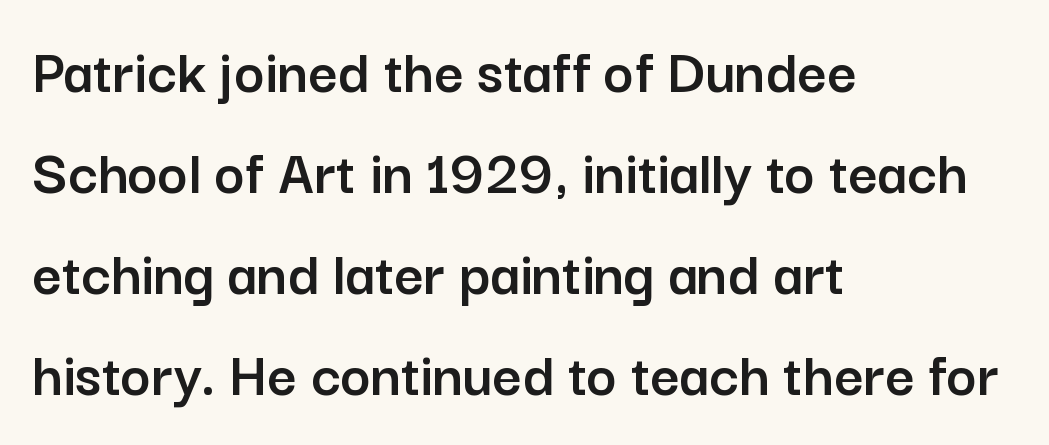
Q: Is the text italic (slanted)? A: No, it is upright.
Q: Is the typeface a serif or a sans-serif typeface? A: Sans-serif.
Q: Is the text underlined? A: No.
Q: How is the paragraph aligned? A: Left-aligned.
Q: Is the spacing between letters normal or unusually wide? A: Normal.
Q: Is the spacing between lines tight, normal or loose? A: Normal.
Q: Width (condensed, normal, or wide)? A: Normal.
Q: Stroke contrast? A: Low.
Q: x-height? A: Medium.
Q: Monospaced? A: No.
